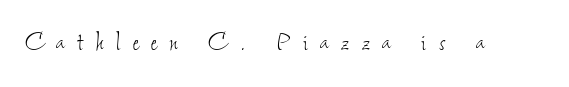
No letter is thick-stroked: the sample isn't bold. Here the glyphs are tracked loosely, breaking word shapes into spaced letters. Unmarked baselines from the first word to the last. The letters advance in unequal steps, a hallmark of proportional type.
